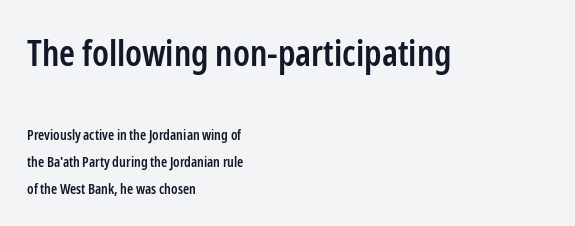
{"serif": "no", "italic": "no", "bold": "semi", "weight": "semibold", "width": "condensed", "stroke_contrast": "low", "x_height": "medium", "monospaced": "no", "underline": "no", "align": "left", "line_spacing": "loose", "line_spacing_ratio": 1.92, "letter_spacing": "normal", "letter_spacing_em": 0.0, "larger_block": "first", "size_ratio": 2.57, "glyph_px": 36}
